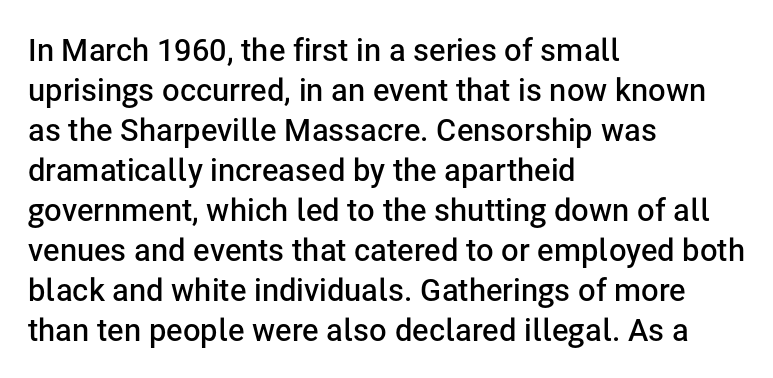
Q: Is the text bold? A: Semi-bold.
Q: Is the text italic (slanted)? A: No, it is upright.
Q: Is the typeface a serif or a sans-serif typeface? A: Sans-serif.
Q: Is the text underlined? A: No.
Q: How is the paragraph aligned? A: Left-aligned.
Q: Is the spacing between letters normal or unusually wide? A: Normal.
Q: Is the spacing between lines tight, normal or loose? A: Normal.
Q: Width (condensed, normal, or wide)? A: Normal.
Q: Stroke contrast? A: Low.
Q: x-height? A: Medium.
Q: Monospaced? A: No.
